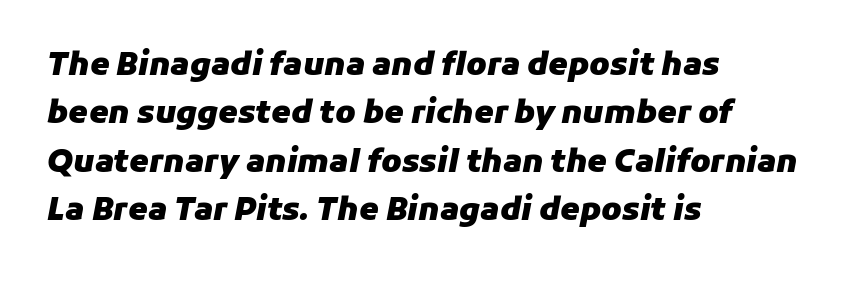
The image shows 31 px heavy type, italic (leaning right); set left-aligned, normal line spacing (1.56x), normal letter spacing, not underlined; low stroke contrast and a medium x-height.
